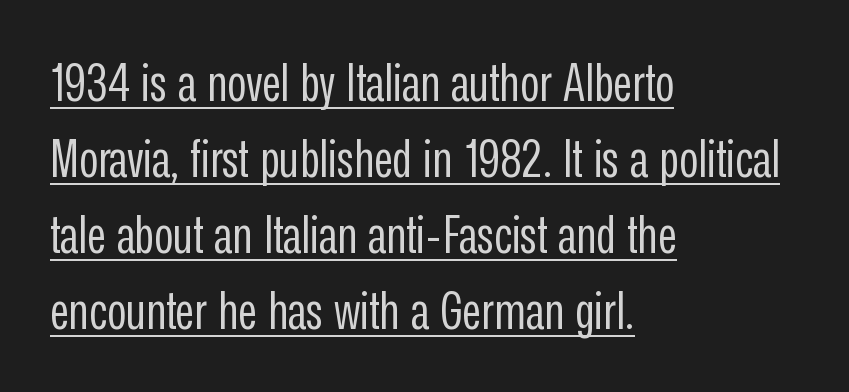
{"serif": "no", "italic": "no", "bold": "no", "weight": "regular", "width": "condensed", "stroke_contrast": "low", "x_height": "medium", "monospaced": "no", "underline": "yes", "align": "left", "line_spacing": "normal", "line_spacing_ratio": 1.46, "letter_spacing": "normal", "letter_spacing_em": 0.0, "glyph_px": 52}
